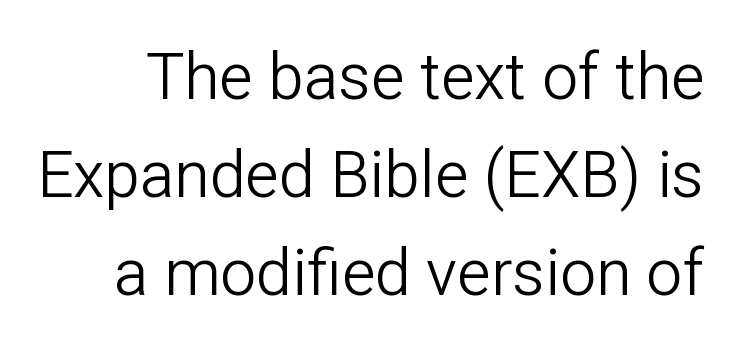
Q: Is the text bold? A: No.
Q: Is the text italic (slanted)? A: No, it is upright.
Q: Is the typeface a serif or a sans-serif typeface? A: Sans-serif.
Q: Is the text underlined? A: No.
Q: Is the spacing between letters normal or unusually wide? A: Normal.
Q: Is the spacing between lines tight, normal or loose? A: Normal.
Q: Width (condensed, normal, or wide)? A: Normal.
Q: Stroke contrast? A: Low.
Q: x-height? A: Medium.
Q: Monospaced? A: No.
